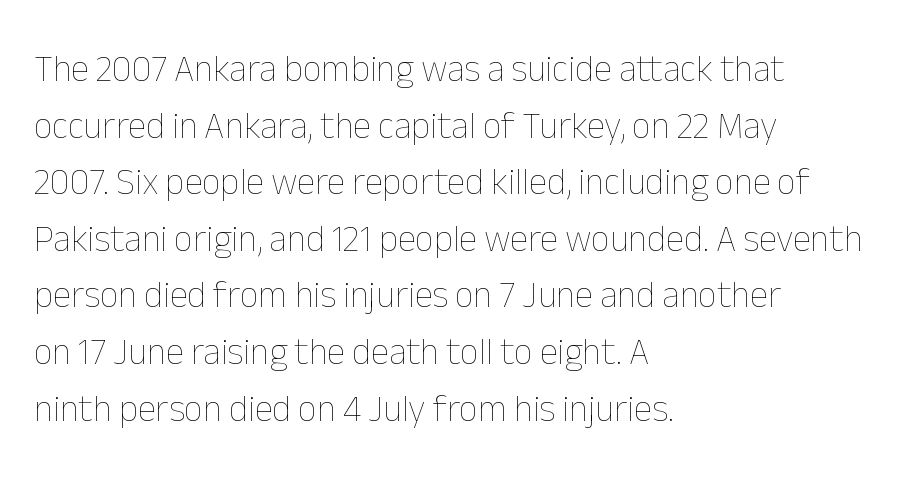
Q: Is the text bold? A: No.
Q: Is the text italic (slanted)? A: No, it is upright.
Q: Is the text underlined? A: No.
Q: How is the paragraph aligned? A: Left-aligned.
Q: Is the spacing between letters normal or unusually wide? A: Normal.
Q: Is the spacing between lines tight, normal or loose? A: Normal.
Q: Width (condensed, normal, or wide)? A: Normal.
Q: Stroke contrast? A: Low.
Q: x-height? A: Medium.
Q: Monospaced? A: No.
